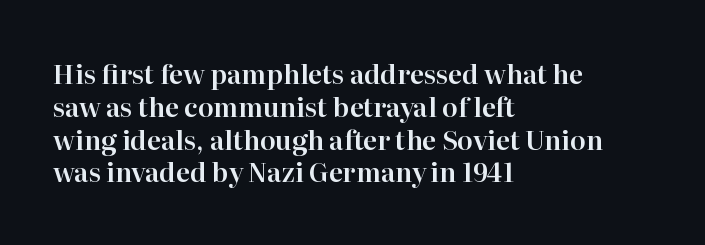
Each new line begins a customary step beneath the previous one. The passage shown is not underscored anywhere. Unlike italic type, these characters show no tilt at all. Casual observation: everything's shoved over to the left.
